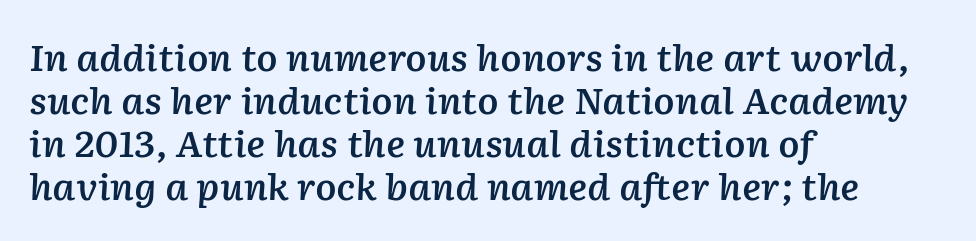
Q: Is the text bold? A: Semi-bold.
Q: Is the text italic (slanted)? A: Yes, it leans right by about 2 degrees.
Q: Is the text underlined? A: No.
Q: How is the paragraph aligned? A: Left-aligned.
Q: Is the spacing between letters normal or unusually wide? A: Normal.
Q: Width (condensed, normal, or wide)? A: Normal.
Q: Stroke contrast? A: Low.
Q: x-height? A: Medium.
Q: Monospaced? A: No.
